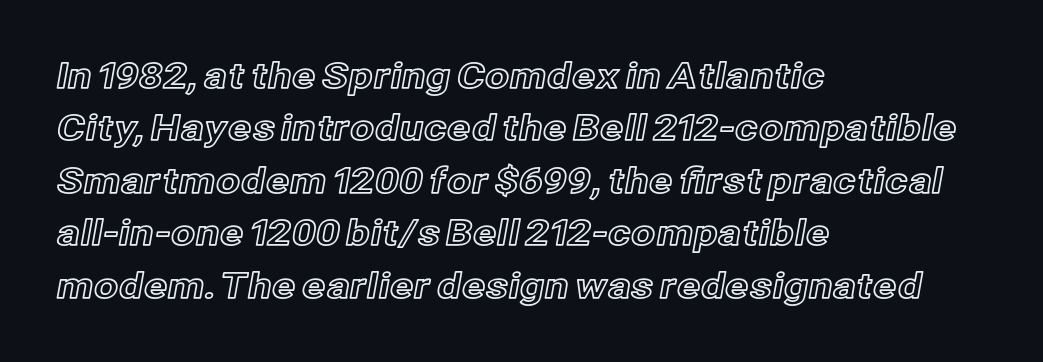
The image shows 35 px text type; set left-aligned, normal line spacing (1.5x), normal letter spacing, not underlined; a medium x-height.
